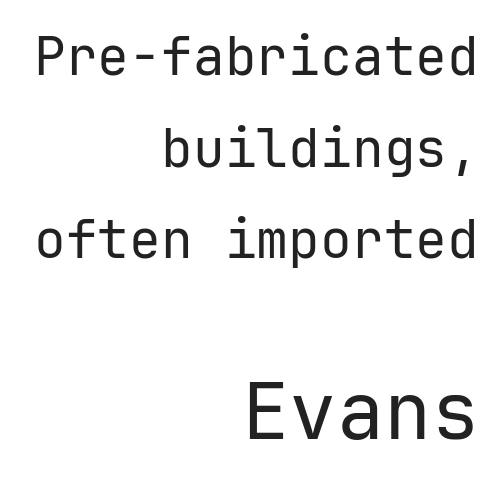
{"serif": "no", "italic": "no", "bold": "no", "weight": "regular", "width": "normal", "stroke_contrast": "low", "x_height": "medium", "underline": "no", "align": "right", "line_spacing_ratio": 1.73, "letter_spacing": "normal", "letter_spacing_em": 0.0, "larger_block": "second", "size_ratio": 1.49, "glyph_px": 79}
